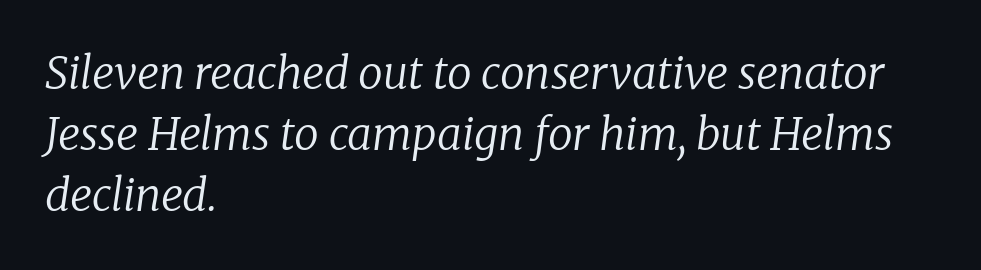
Q: Is the text bold? A: No.
Q: Is the text italic (slanted)? A: Yes, it leans right by about 8 degrees.
Q: Is the typeface a serif or a sans-serif typeface? A: Serif.
Q: Is the text underlined? A: No.
Q: How is the paragraph aligned? A: Left-aligned.
Q: Is the spacing between letters normal or unusually wide? A: Normal.
Q: Is the spacing between lines tight, normal or loose? A: Normal.
Q: Width (condensed, normal, or wide)? A: Normal.
Q: Stroke contrast? A: Low.
Q: x-height? A: Medium.
Q: Monospaced? A: No.
